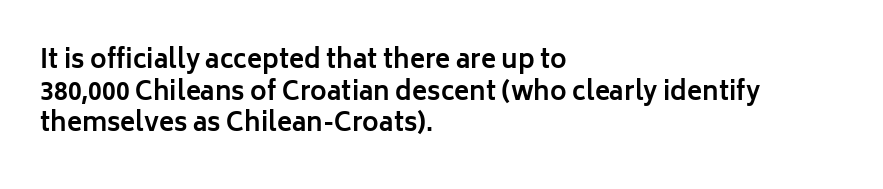
The image shows 25 px bold type, upright; set left-aligned, normal line spacing (1.27x), normal letter spacing, not underlined.
